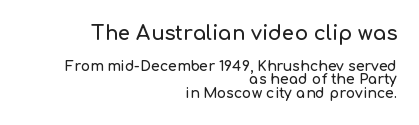
Q: Is the text italic (slanted)? A: No, it is upright.
Q: Is the text underlined? A: No.
Q: How is the paragraph aligned? A: Right-aligned.
Q: Is the spacing between letters normal or unusually wide? A: Normal.
Q: Is the spacing between lines tight, normal or loose? A: Tight.
Q: Which block of text is set in a larger size, the first (top) or the second (bottom)? A: The first (top) one.
